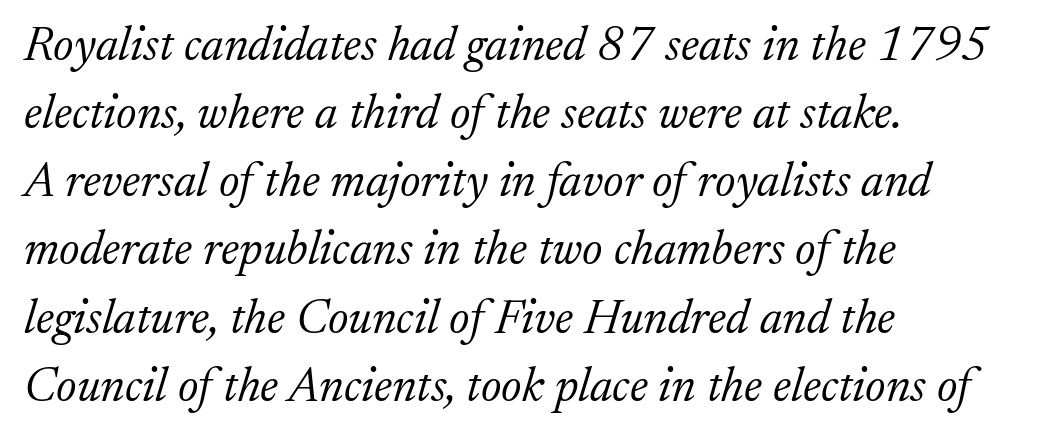
Nobody touched the tracking dial on this one. Notice how descenders clear the ascenders below comfortably — that's standard leading. Unbolded letterforms with no extra heft. Varying glyph widths throughout — classic text-font behaviour. The specimen reads as italic at a glance. Note: serifs present on the glyphs.
